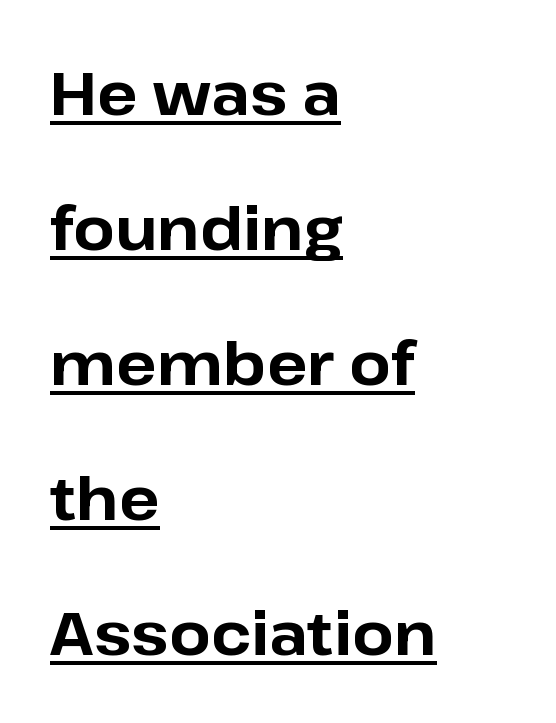
The image shows 60 px bold sans-serif type, upright; set left-aligned, loose line spacing (2.25x), normal letter spacing, underlined; low stroke contrast and a medium x-height.
